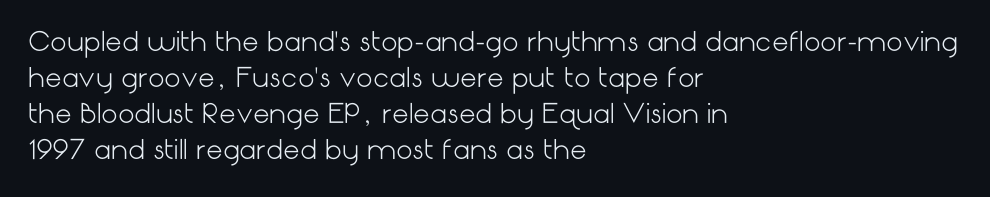
The characters are drawn with everyday or finer stroke widths. Line beginnings align vertically; line endings do not. Rule under the text: the space is simply empty. Words appear dense and cohesive because spacing is normal. Whoever set this chose a conventional vertical rhythm. Rendered with straight, roman letterforms.
